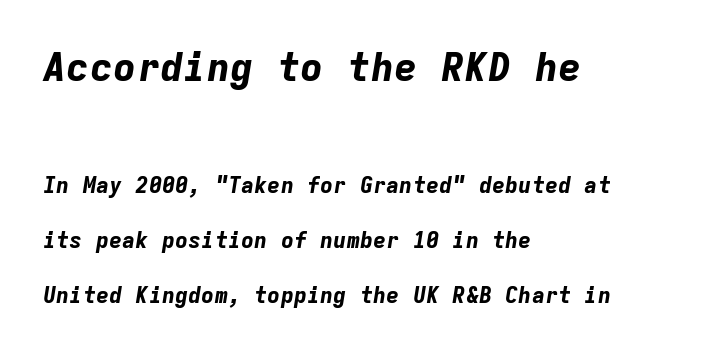
The image shows 39 px bold type, italic (leaning right), monospaced; set left-aligned, loose line spacing (2.49x), normal letter spacing, not underlined; the first (top) block is 1.77x larger; low stroke contrast and a medium x-height.
